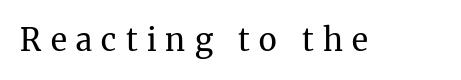
The baseline area is clear. Every character sits straight up, as roman type does. Between one letter and the next there's a generous, obvious gap. The passage shown is not bold in any degree. Serifs: yes, visible at the terminals of the letterforms. The letters advance in unequal steps, a hallmark of proportional type.
